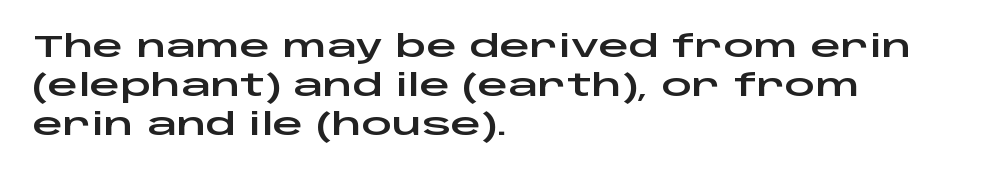
The typeface chosen for these lines omits serifs. The string is rendered with underlining switched off. Interline gaps are of average width in this sample. The letters advance in unequal steps, a hallmark of proportional type.
